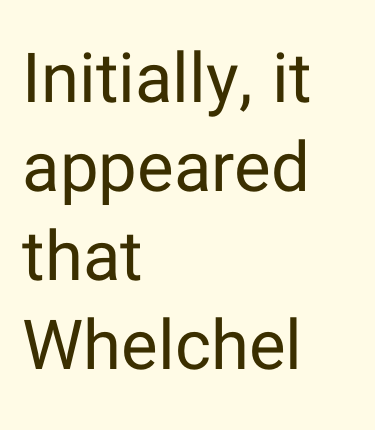
Q: Is the text bold? A: No.
Q: Is the text italic (slanted)? A: No, it is upright.
Q: Is the typeface a serif or a sans-serif typeface? A: Sans-serif.
Q: Is the text underlined? A: No.
Q: How is the paragraph aligned? A: Left-aligned.
Q: Is the spacing between letters normal or unusually wide? A: Normal.
Q: Is the spacing between lines tight, normal or loose? A: Normal.
Q: Width (condensed, normal, or wide)? A: Normal.
Q: Stroke contrast? A: Low.
Q: x-height? A: Medium.
Q: Monospaced? A: No.
